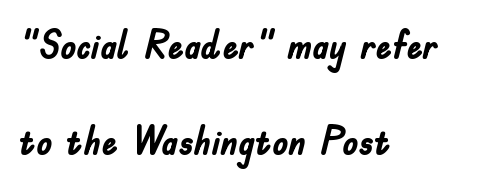
The words here are not underlined. The rendering keeps characters at their native spacing. Bold? Absolutely — the strokes are thick and heavy. The lines are spread far apart with generous leading. In CSS terms this would be text-align: left.
